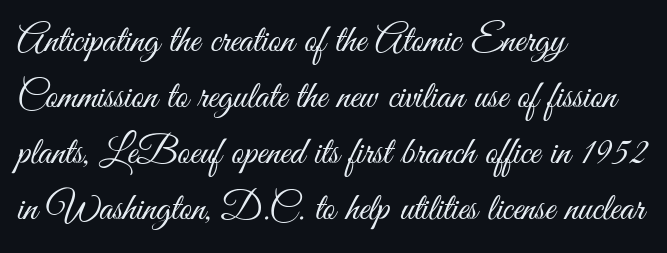
The typeface has the unassuming heft of standard copy or less. Leftover space on each line is placed entirely after the last word. Honestly, there is no underline to notice here at all. The passage shown is typed in a proportional face where columns would drift.
